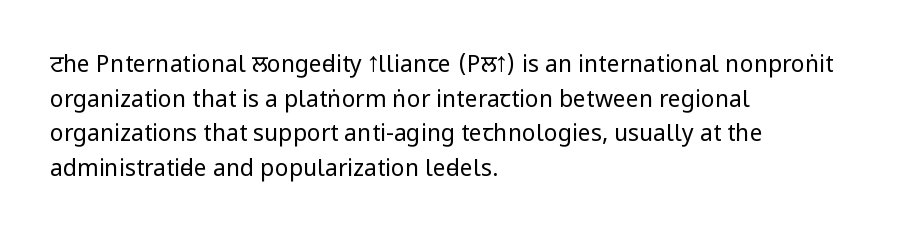
{"italic": "no", "bold": "no", "underline": "no", "align": "left", "line_spacing": "normal", "line_spacing_ratio": 1.51, "letter_spacing": "normal", "letter_spacing_em": 0.0, "glyph_px": 23}
